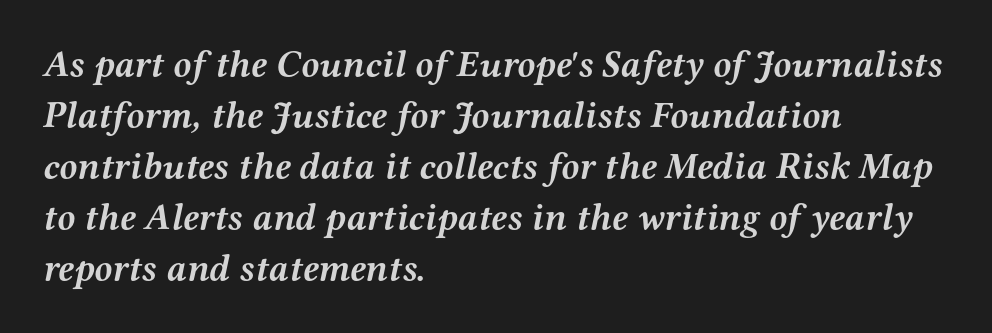
Pretty heavy lettering here — definitely bold. Italic? Definitely — the glyphs are oblique. The compositor pushed each line to the left boundary. Descenders are the only things crossing below the line.
